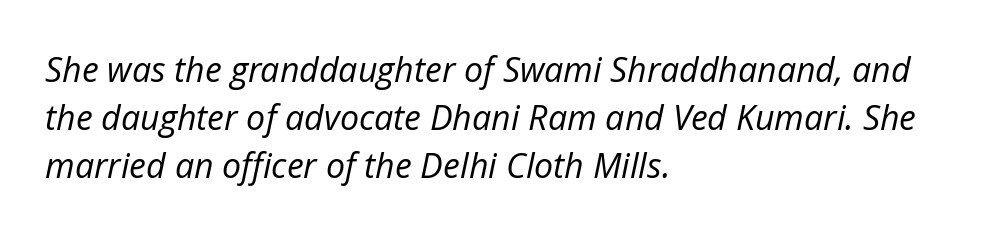
Q: Is the text bold? A: No.
Q: Is the text italic (slanted)? A: Yes, it leans right by about 12 degrees.
Q: Is the text underlined? A: No.
Q: How is the paragraph aligned? A: Left-aligned.
Q: Is the spacing between letters normal or unusually wide? A: Normal.
Q: Is the spacing between lines tight, normal or loose? A: Normal.
Q: Width (condensed, normal, or wide)? A: Normal.
Q: Stroke contrast? A: Low.
Q: x-height? A: Medium.
Q: Monospaced? A: No.
